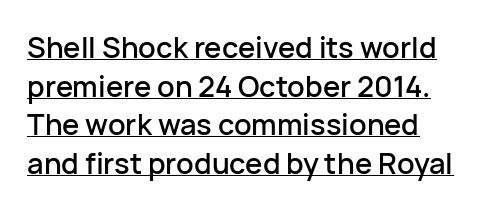
Serif or sans? Sans — the stroke terminals are bare. Caption: multi-line text, flush left, ragged right. The block of text has a typical density, with ordinary space between rows. Is the letter spacing exaggerated? No — it looks like the ordinary default.
